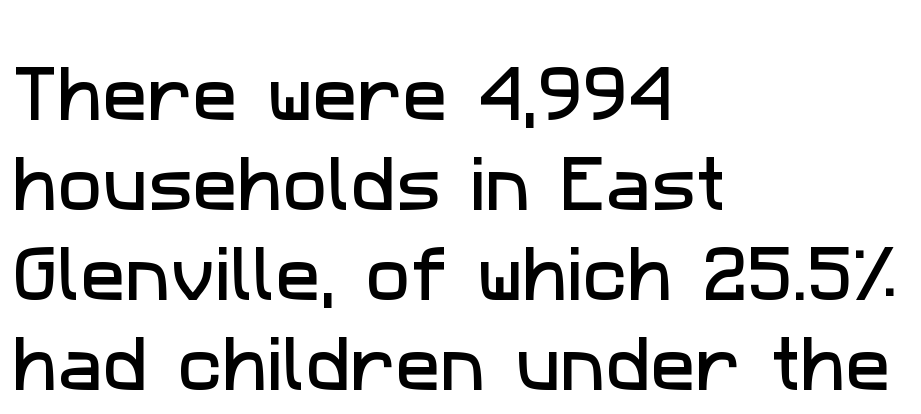
{"serif": "no", "width": "normal", "stroke_contrast": "low", "x_height": "medium", "monospaced": "no", "underline": "no", "align": "left", "line_spacing": "normal", "line_spacing_ratio": 1.5, "letter_spacing": "normal", "letter_spacing_em": 0.0, "glyph_px": 60}
